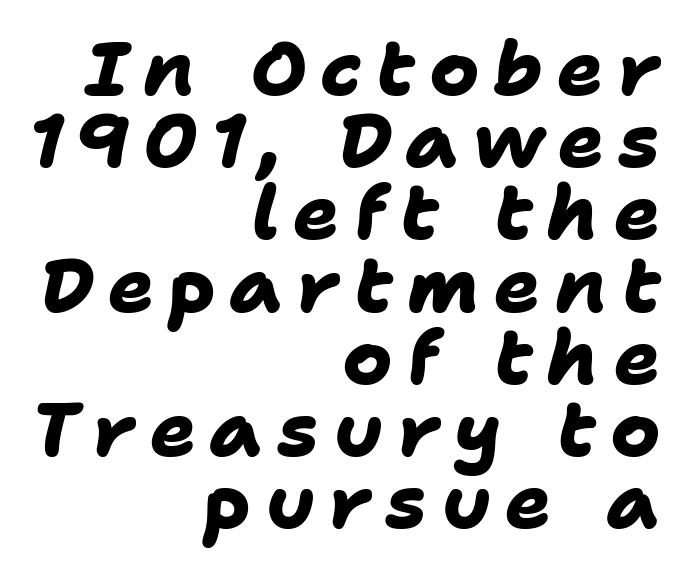
{"serif": "no", "bold": "yes", "weight": "heavy", "width": "normal", "stroke_contrast": "low", "x_height": "medium", "monospaced": "no", "underline": "no", "align": "right", "line_spacing": "tight", "line_spacing_ratio": 0.95, "glyph_px": 76}
